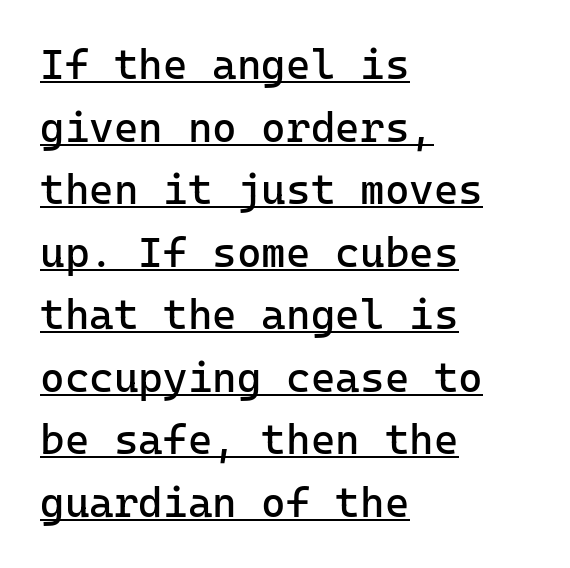
A student would call this left alignment; a typographer would say flush left, rag right. If you drew a line through each stem, it would be perfectly vertical. This is underlined copy, the kind a proofreader might mark for attention. Do the characters align in a grid? Yes, the font is monospaced. One glance says typical: line gaps are just what's usual. No heavy texture on the line: the type isn't bold.
